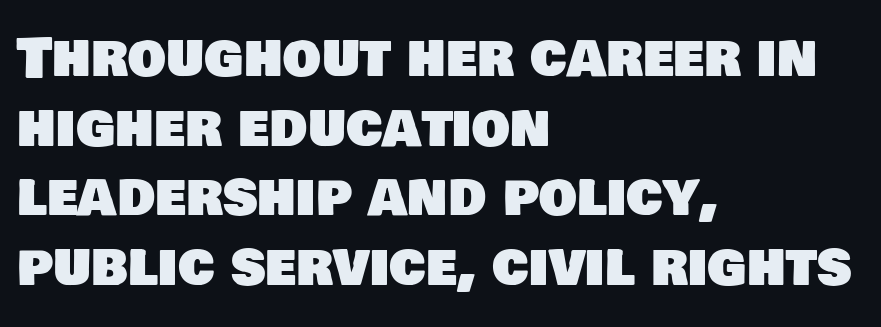
Has an underline been added? It has not. Line spacing here is normal. Reading down the block, your eye returns to a fixed left position each line. The tracking reads as untouched default to a designer's eye.
